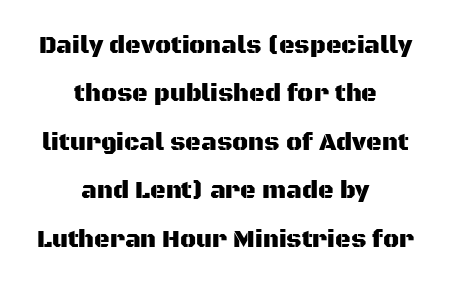
{"italic": "no", "underline": "no", "align": "center", "line_spacing": "loose", "line_spacing_ratio": 2.02, "letter_spacing": "normal", "letter_spacing_em": 0.0, "glyph_px": 24}
